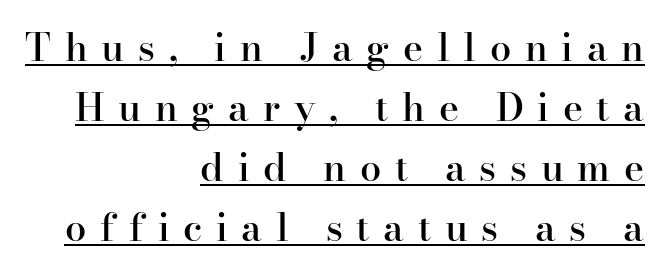
Q: Is the text bold? A: Semi-bold.
Q: Is the text italic (slanted)? A: No, it is upright.
Q: Is the typeface a serif or a sans-serif typeface? A: Serif.
Q: Is the text underlined? A: Yes.
Q: How is the paragraph aligned? A: Right-aligned.
Q: Is the spacing between letters normal or unusually wide? A: Unusually wide.
Q: Is the spacing between lines tight, normal or loose? A: Normal.
Q: Width (condensed, normal, or wide)? A: Normal.
Q: Stroke contrast? A: High.
Q: x-height? A: Small.
Q: Monospaced? A: No.
